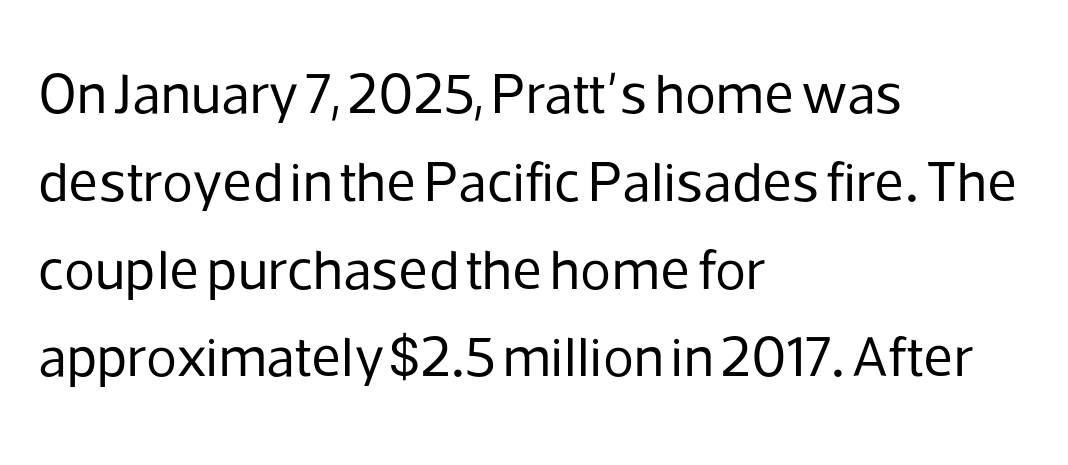
The image shows 57 px regular-weight sans-serif type, upright; set left-aligned, normal line spacing (1.54x), normal letter spacing, not underlined; low stroke contrast and a medium x-height.
